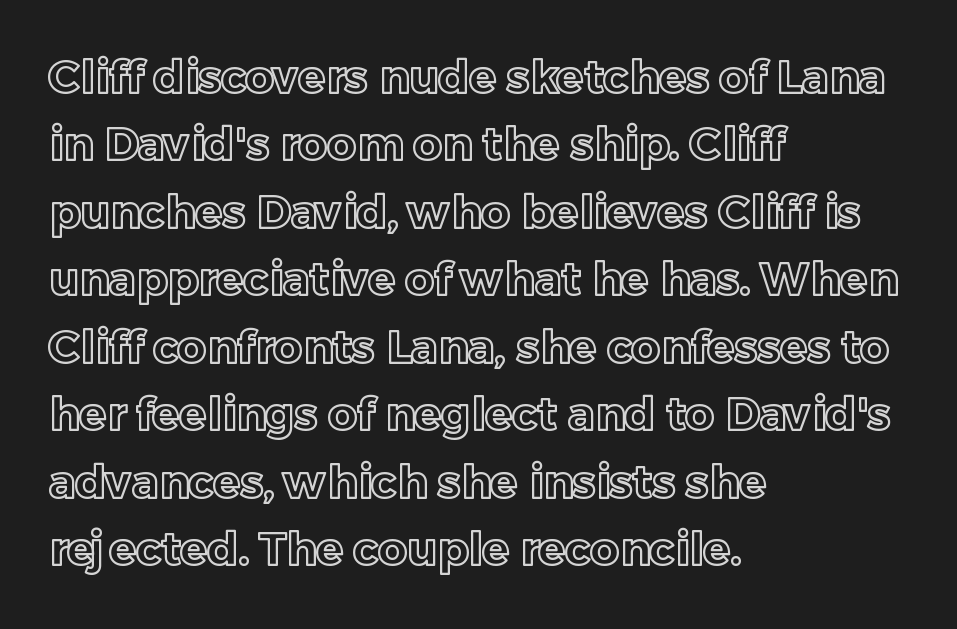
{"italic": "no", "width": "normal", "x_height": "medium", "monospaced": "no", "underline": "no", "align": "left", "line_spacing": "normal", "line_spacing_ratio": 1.5, "letter_spacing": "normal", "letter_spacing_em": 0.0, "glyph_px": 45}
